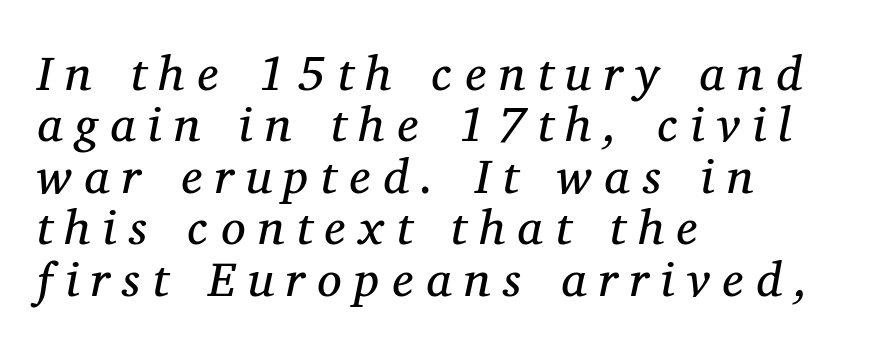
The image shows 49 px regular-weight serif type, italic (leaning right); set left-aligned, tight line spacing (1.05x), unusually wide letter spacing (+0.26 em), not underlined; medium stroke contrast and a medium x-height.
